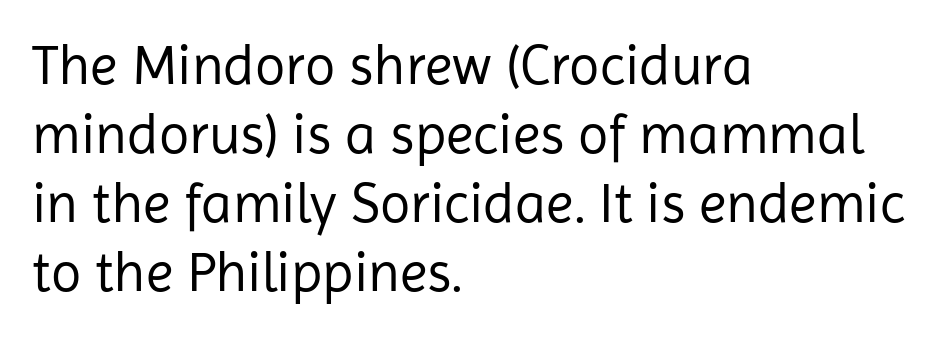
The image shows 56 px regular-weight sans-serif type, upright; set left-aligned, line spacing 1.23x, normal letter spacing, not underlined; low stroke contrast and a medium x-height.
